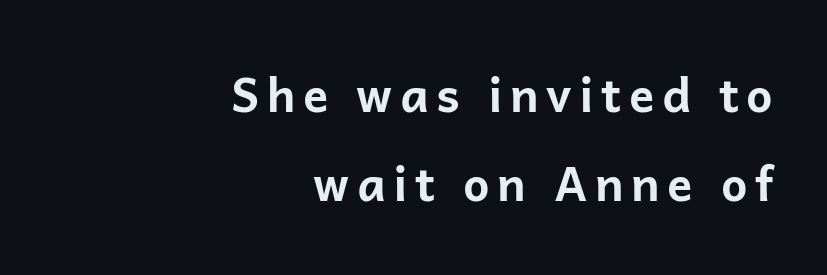
Q: Is the text bold? A: Yes.
Q: Is the text italic (slanted)? A: No, it is upright.
Q: Is the typeface a serif or a sans-serif typeface? A: Sans-serif.
Q: Is the text underlined? A: No.
Q: How is the paragraph aligned? A: Right-aligned.
Q: Is the spacing between lines tight, normal or loose? A: Loose.
Q: Width (condensed, normal, or wide)? A: Normal.
Q: Stroke contrast? A: Low.
Q: x-height? A: Medium.
Q: Monospaced? A: No.
